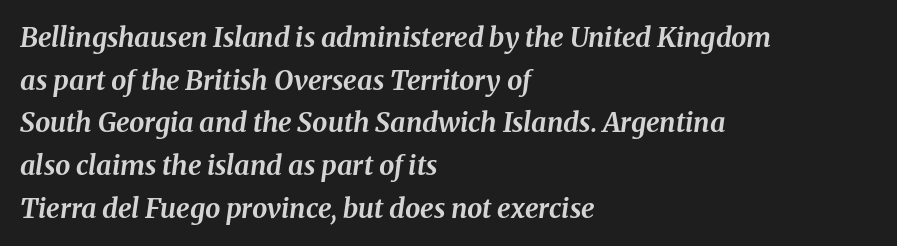
Q: Is the text bold? A: Yes.
Q: Is the text italic (slanted)? A: Yes, it leans right by about 8 degrees.
Q: Is the text underlined? A: No.
Q: How is the paragraph aligned? A: Left-aligned.
Q: Is the spacing between letters normal or unusually wide? A: Normal.
Q: Is the spacing between lines tight, normal or loose? A: Normal.
